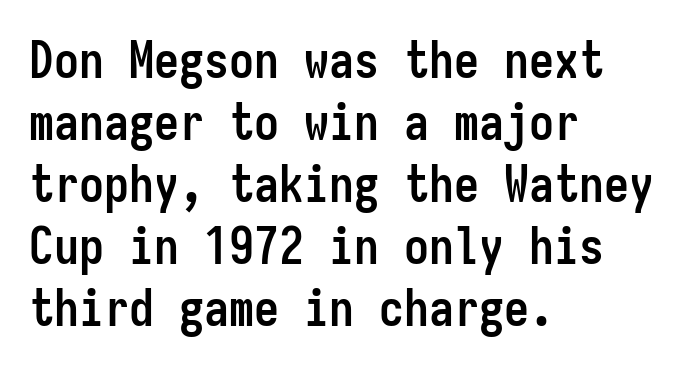
This rendering employs a face without finishing strokes, i.e., a sans-serif. Clear beneath every line of the passage. Characters remain perfectly vertical along every line. This is heavy type, rendered in bold. Is the block centered? No — it sits flush against the left margin. Every character here occupies the same horizontal width, giving the sample a typewriter-like rhythm.
